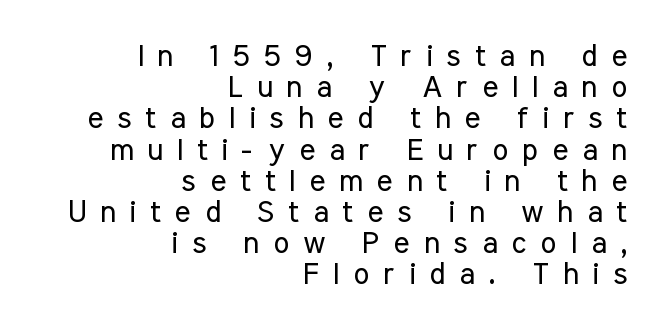
The designer went with a sans here, leaving each stem footless. The lines are quadded right. No letter is thick-stroked: the sample isn't bold. Each letter keeps its own natural width here, so spacing adapts to shape. Whoever set this chose condensed vertical rhythm over breathing room.
